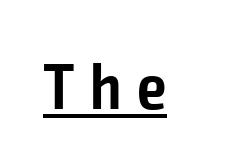
The image shows 65 px semibold, condensed sans-serif type, upright; set unusually wide letter spacing (+0.24 em), underlined; low stroke contrast and a medium x-height.
